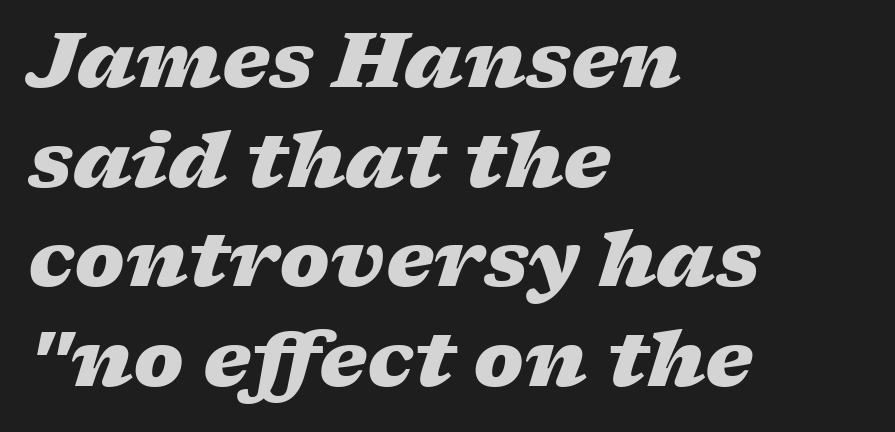
The image shows 76 px heavy, wide type, italic (leaning right); set left-aligned, normal line spacing (1.31x), normal letter spacing, not underlined; low stroke contrast and a medium x-height.
